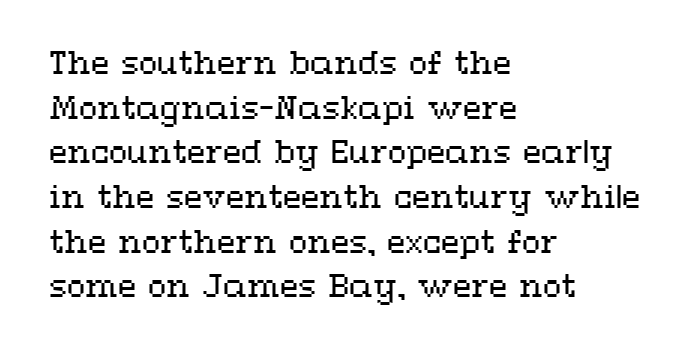
{"italic": "no", "bold": "no", "weight": "regular", "width": "wide", "stroke_contrast": "medium", "x_height": "medium", "monospaced": "no", "underline": "no", "align": "left", "line_spacing": "normal", "line_spacing_ratio": 1.49, "letter_spacing": "normal", "letter_spacing_em": 0.0, "glyph_px": 30}
